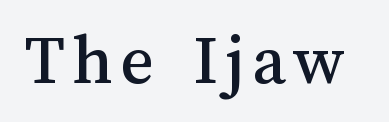
{"italic": "no", "width": "normal", "stroke_contrast": "medium", "x_height": "medium", "monospaced": "no", "underline": "no", "glyph_px": 73}
